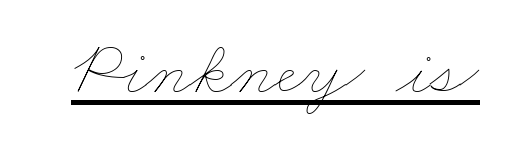
The face used here is proportionally spaced, like ordinary book or web type. Spacing between characters is what you'd get straight out of the box. Notice how a bar underscores the lettering throughout. The cut favours lightness, reaching ordinary text weight at its darkest.
